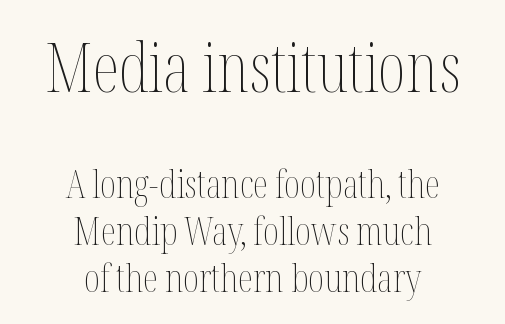
{"italic": "no", "bold": "no", "weight": "thin", "width": "condensed", "stroke_contrast": "medium", "x_height": "medium", "monospaced": "no", "underline": "no", "align": "center", "line_spacing_ratio": 1.21, "letter_spacing": "normal", "letter_spacing_em": 0.0, "larger_block": "first", "size_ratio": 1.74, "glyph_px": 68}
